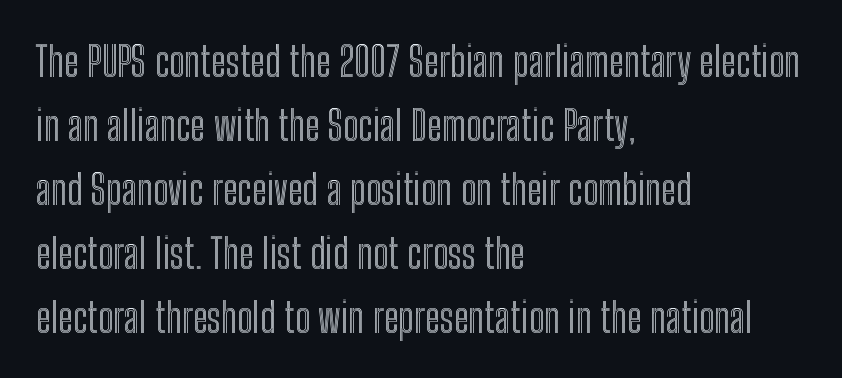
Q: Is the text italic (slanted)? A: No, it is upright.
Q: Is the text underlined? A: No.
Q: How is the paragraph aligned? A: Left-aligned.
Q: Is the spacing between letters normal or unusually wide? A: Normal.
Q: Is the spacing between lines tight, normal or loose? A: Normal.
Q: Width (condensed, normal, or wide)? A: Condensed.
Q: x-height? A: Medium.
Q: Monospaced? A: No.
